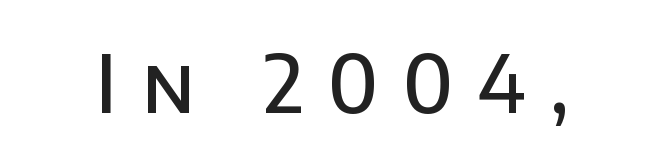
Q: Is the text bold? A: Semi-bold.
Q: Is the text italic (slanted)? A: No, it is upright.
Q: Is the typeface a serif or a sans-serif typeface? A: Sans-serif.
Q: Is the text underlined? A: No.
Q: Is the spacing between letters normal or unusually wide? A: Unusually wide.
Q: Width (condensed, normal, or wide)? A: Normal.
Q: Stroke contrast? A: Low.
Q: x-height? A: Large.
Q: Monospaced? A: No.
